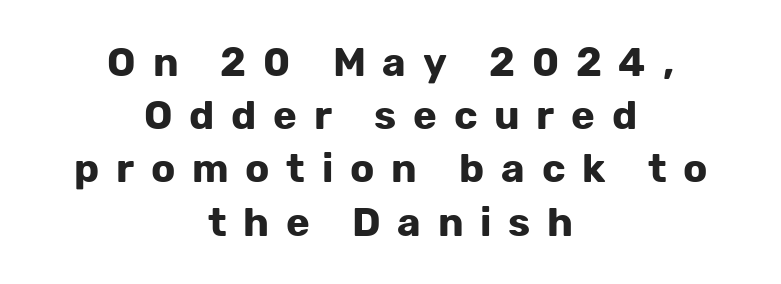
Q: Is the text bold? A: Yes.
Q: Is the text italic (slanted)? A: No, it is upright.
Q: Is the typeface a serif or a sans-serif typeface? A: Sans-serif.
Q: Is the text underlined? A: No.
Q: How is the paragraph aligned? A: Centered.
Q: Is the spacing between letters normal or unusually wide? A: Unusually wide.
Q: Is the spacing between lines tight, normal or loose? A: Normal.
Q: Width (condensed, normal, or wide)? A: Normal.
Q: Stroke contrast? A: Low.
Q: x-height? A: Medium.
Q: Monospaced? A: No.
